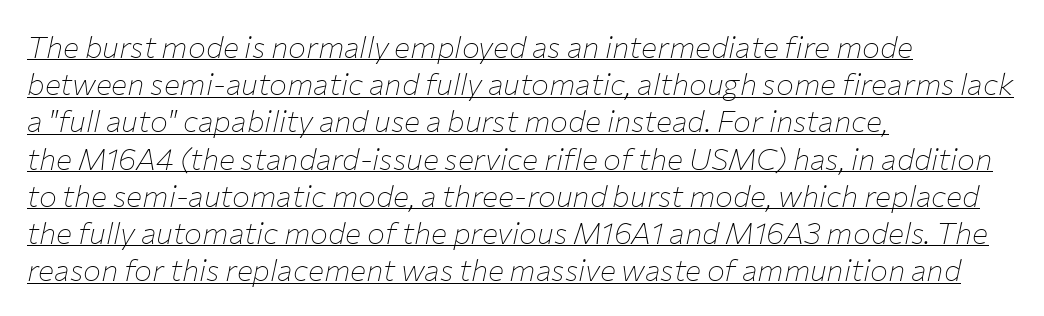
{"italic": "yes", "lean": "right", "slant_degrees": 12, "bold": "no", "weight": "thin", "width": "normal", "stroke_contrast": "low", "x_height": "medium", "monospaced": "no", "underline": "yes", "align": "left", "line_spacing_ratio": 1.24, "letter_spacing": "normal", "letter_spacing_em": 0.0, "glyph_px": 30}
